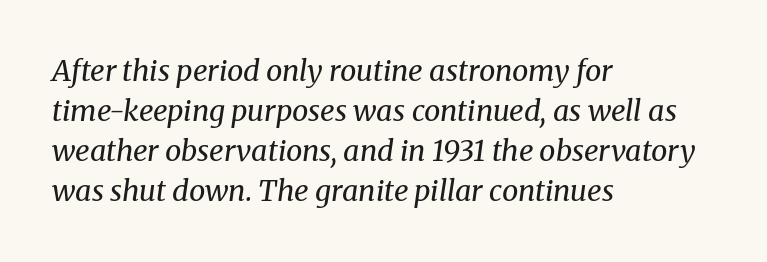
{"serif": "yes", "italic": "yes", "lean": "right", "slant_degrees": 8, "bold": "no", "weight": "regular", "width": "normal", "stroke_contrast": "medium", "x_height": "medium", "monospaced": "no", "underline": "no", "align": "left", "line_spacing": "normal", "line_spacing_ratio": 1.38, "letter_spacing": "normal", "letter_spacing_em": 0.0, "glyph_px": 29}
